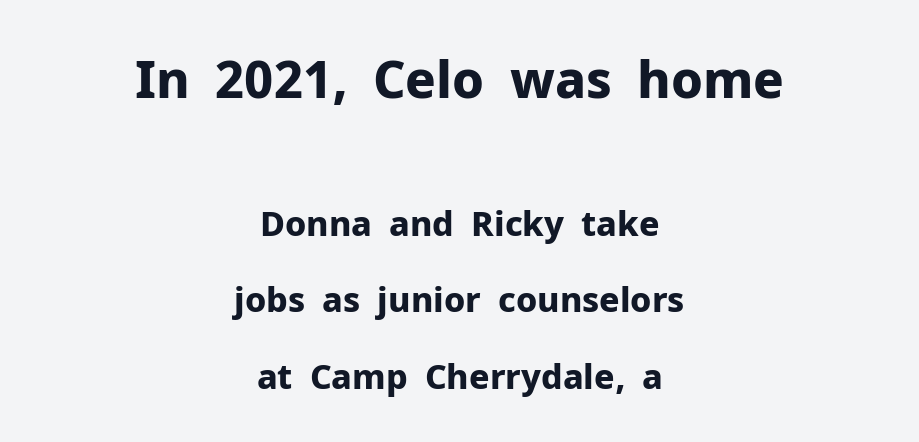
The image shows 51 px bold sans-serif type, upright; set centered, loose line spacing (2.25x), normal letter spacing, not underlined; the first (top) block is 1.5x larger; low stroke contrast and a medium x-height.
